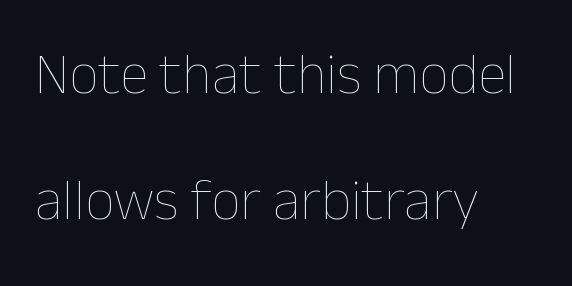
Q: Is the text bold? A: No.
Q: Is the text italic (slanted)? A: No, it is upright.
Q: Is the text underlined? A: No.
Q: How is the paragraph aligned? A: Left-aligned.
Q: Is the spacing between letters normal or unusually wide? A: Normal.
Q: Is the spacing between lines tight, normal or loose? A: Loose.
Q: Width (condensed, normal, or wide)? A: Normal.
Q: Stroke contrast? A: Low.
Q: x-height? A: Medium.
Q: Monospaced? A: No.
